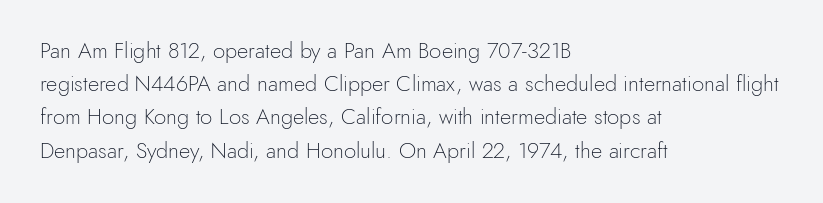
Q: Is the text bold? A: No.
Q: Is the text italic (slanted)? A: No, it is upright.
Q: Is the text underlined? A: No.
Q: How is the paragraph aligned? A: Left-aligned.
Q: Is the spacing between letters normal or unusually wide? A: Normal.
Q: Is the spacing between lines tight, normal or loose? A: Normal.
